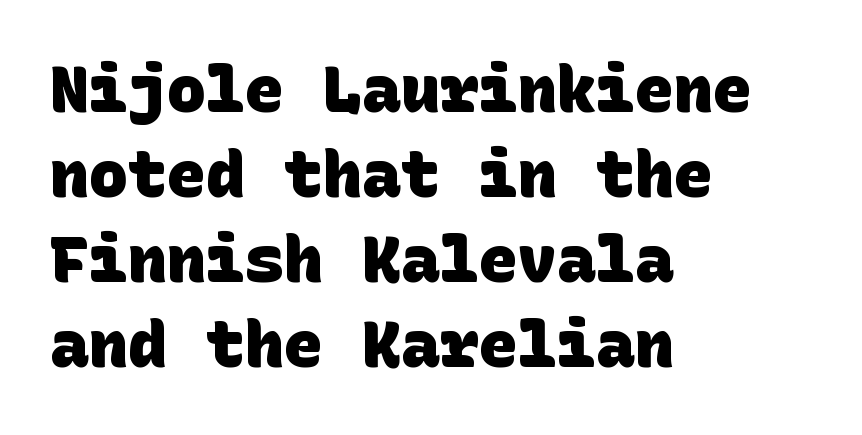
To sum up the face: it is a sans, with no serifs. The passage shown is emphatically bold. No extra tracking has been applied to these lines. The area under the type is left untouched. Casual observation: everything's shoved over to the left.
